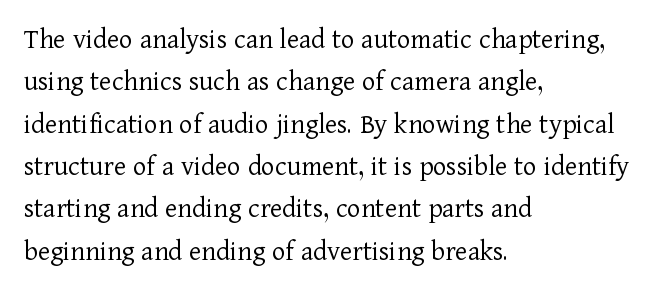
{"serif": "yes", "italic": "no", "bold": "no", "weight": "light", "width": "normal", "stroke_contrast": "low", "x_height": "medium", "monospaced": "no", "underline": "no", "align": "left", "line_spacing": "normal", "line_spacing_ratio": 1.46, "letter_spacing": "normal", "letter_spacing_em": 0.0, "glyph_px": 29}
